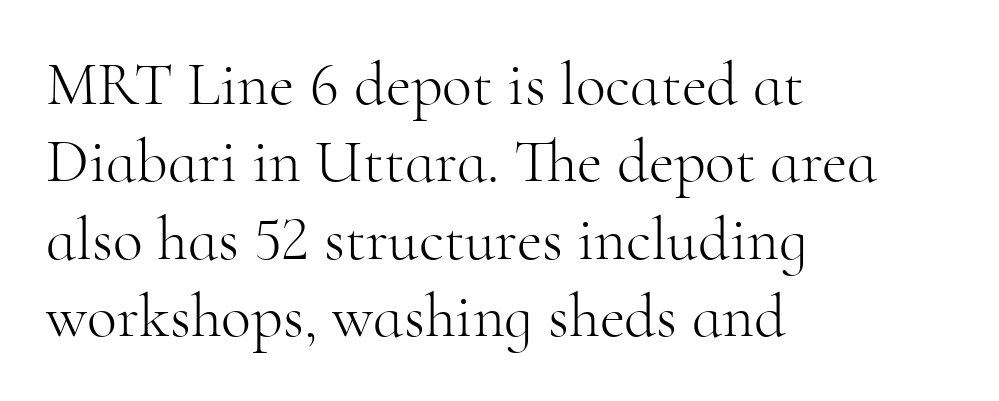
Reading down the column, the eye jumps a familiar distance to each next line. Compared with a centered layout, this one pins lines to the left instead. The gap between lines stays unmarked. Look at the bottom of the vertical strokes: they flare into serifs here. The tracking reads as untouched default to a designer's eye.
